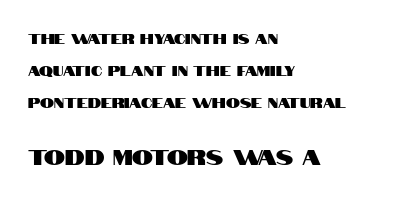
Where is the straight margin? On the left. Notice the wide empty band between every row — that's loose leading. Does the lettering tilt? It doesn't — this is upright. Rule under the text: the space is simply empty. How are the letters spaced? Ordinarily, with no added tracking. Look at the glyph heights: the lower group is clearly the bigger setting.
